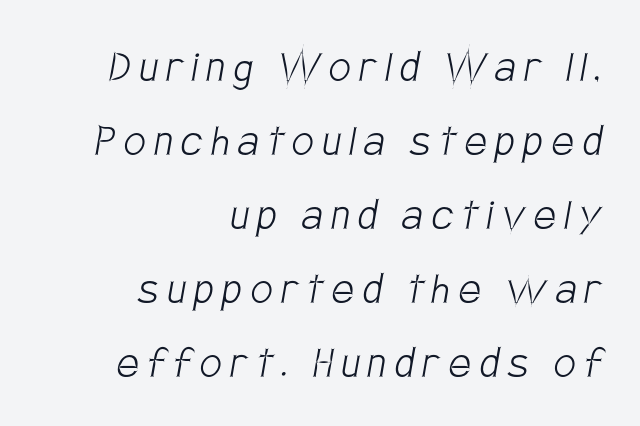
The ragged edge is on the left, which tells us the setting is flush right. Plain, unruled lines of type. Interline gaps are of average width in this sample. Nothing heavy about these letters — not bold at all. A typesetter would call this proportional, since set widths differ per character.
